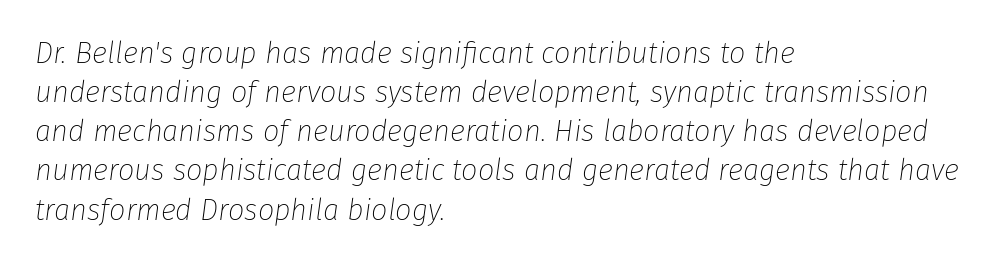
{"italic": "yes", "lean": "right", "slant_degrees": 8, "bold": "no", "weight": "thin", "width": "normal", "stroke_contrast": "low", "x_height": "medium", "monospaced": "no", "underline": "no", "align": "left", "line_spacing": "normal", "line_spacing_ratio": 1.35, "letter_spacing": "normal", "letter_spacing_em": 0.0, "glyph_px": 29}
